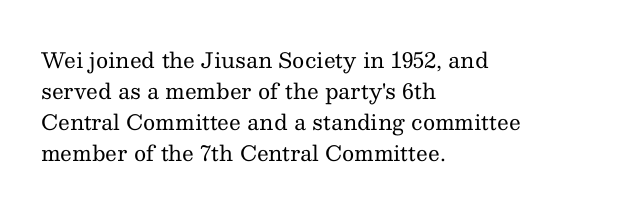
Q: Is the text bold? A: No.
Q: Is the text italic (slanted)? A: No, it is upright.
Q: Is the text underlined? A: No.
Q: How is the paragraph aligned? A: Left-aligned.
Q: Is the spacing between letters normal or unusually wide? A: Normal.
Q: Is the spacing between lines tight, normal or loose? A: Normal.
